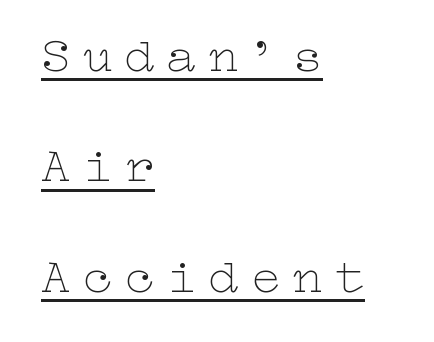
Q: Is the text bold? A: No.
Q: Is the text italic (slanted)? A: No, it is upright.
Q: Is the text underlined? A: Yes.
Q: How is the paragraph aligned? A: Left-aligned.
Q: Is the spacing between letters normal or unusually wide? A: Unusually wide.
Q: Is the spacing between lines tight, normal or loose? A: Loose.
Q: Width (condensed, normal, or wide)? A: Wide.
Q: Stroke contrast? A: Low.
Q: x-height? A: Medium.
